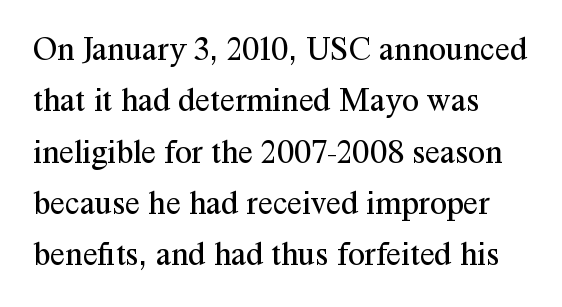
{"serif": "yes", "italic": "no", "bold": "no", "weight": "regular", "width": "normal", "stroke_contrast": "medium", "x_height": "medium", "monospaced": "no", "underline": "no", "align": "left", "line_spacing": "normal", "line_spacing_ratio": 1.51, "letter_spacing": "normal", "letter_spacing_em": 0.0, "glyph_px": 34}
